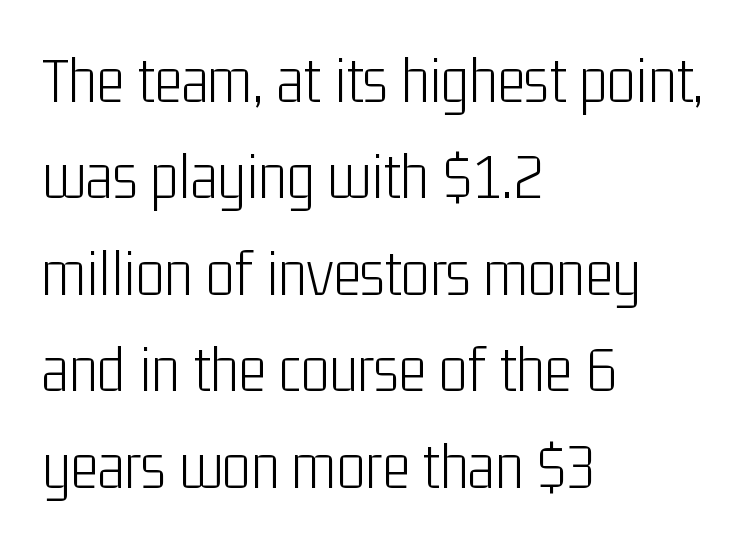
{"serif": "no", "italic": "no", "bold": "no", "weight": "light", "width": "condensed", "stroke_contrast": "low", "x_height": "medium", "monospaced": "no", "underline": "no", "align": "left", "line_spacing": "normal", "line_spacing_ratio": 1.44, "letter_spacing": "normal", "letter_spacing_em": 0.0, "glyph_px": 67}
